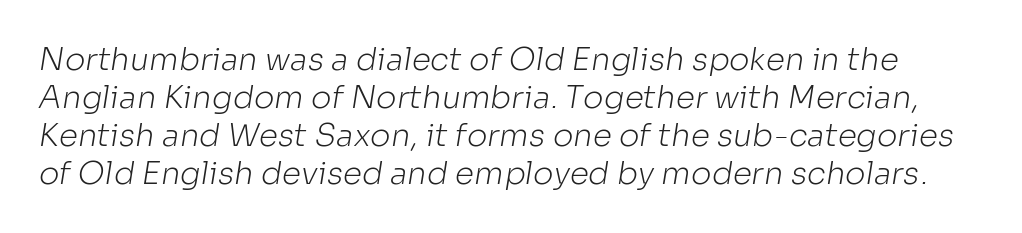
{"serif": "no", "bold": "no", "weight": "light", "width": "normal", "stroke_contrast": "low", "x_height": "medium", "monospaced": "no", "underline": "no", "line_spacing_ratio": 1.23, "letter_spacing": "normal", "letter_spacing_em": 0.0, "glyph_px": 31}
